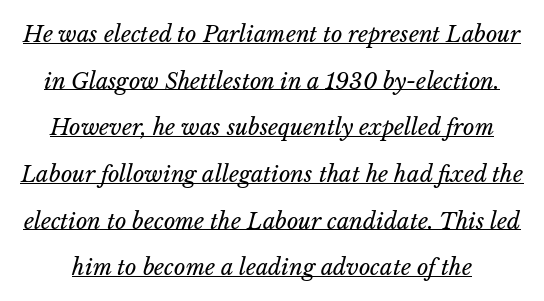
Underlined type. Nothing heavy about these letters — not bold at all. Summary of vertical rhythm: relaxed, with wide interline spacing. Observe the lean: these are italic letterforms. The passage shown has conventional tracking throughout.
